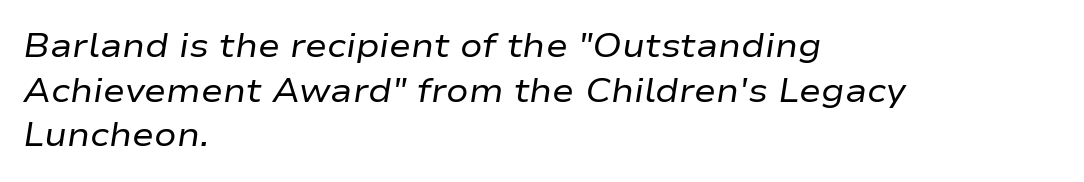
Looks like regular typesetting: each glyph gets only the width it needs. The axis of the letterforms is tilted away from vertical. Weight: in the light-to-regular range. Horizontally, the lines are justified to the leading edge only.
